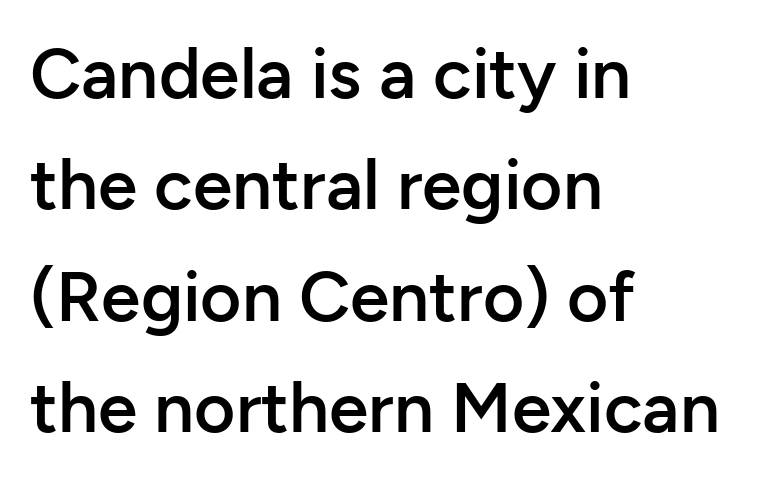
The image shows 71 px semibold sans-serif type, upright; set left-aligned, normal line spacing (1.57x), normal letter spacing, not underlined; low stroke contrast and a medium x-height.
